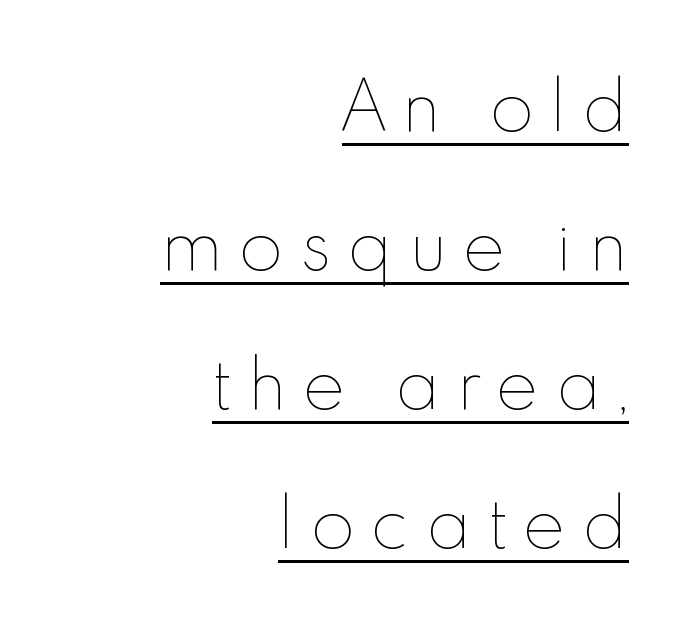
The image shows 65 px thin type, upright; set right-aligned, loose line spacing (2.14x), unusually wide letter spacing (+0.25 em), underlined; a small x-height.
